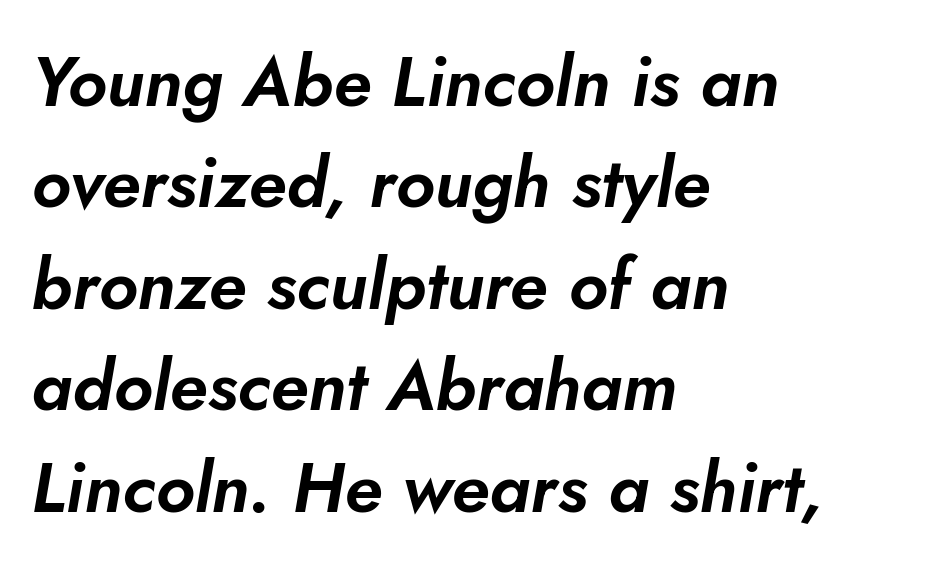
The string is rendered with underlining switched off. Nobody touched the tracking dial on this one. Does the copy run flush right? No — it runs flush left. You could not count columns in this text — the font is proportionally spaced. These lines were composed using italics.
